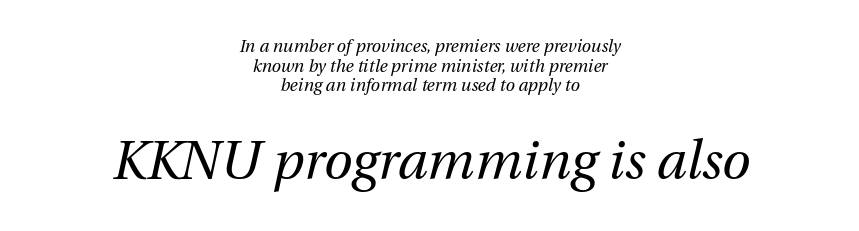
Q: Is the text bold? A: No.
Q: Is the text italic (slanted)? A: Yes, it leans right by about 13 degrees.
Q: Is the text underlined? A: No.
Q: How is the paragraph aligned? A: Centered.
Q: Is the spacing between letters normal or unusually wide? A: Normal.
Q: Is the spacing between lines tight, normal or loose? A: Tight.
Q: Which block of text is set in a larger size, the first (top) or the second (bottom)? A: The second (bottom) one.
Q: Width (condensed, normal, or wide)? A: Normal.
Q: Stroke contrast? A: Medium.
Q: x-height? A: Medium.
Q: Monospaced? A: No.
